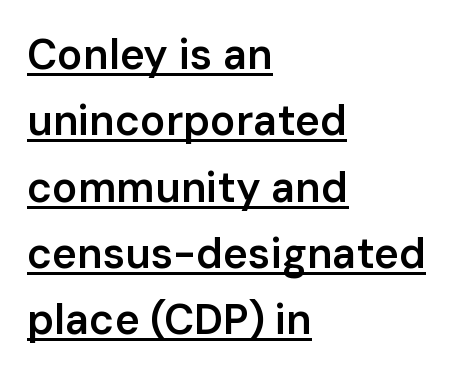
Serif or sans? Sans — the stroke terminals are bare. Does the leading feel generous? No, just average. The type sits square on the baseline with zero lean. The gaps between neighbouring characters are ordinary and unremarkable. As a designer I'd log this as weight 600, semibold.
